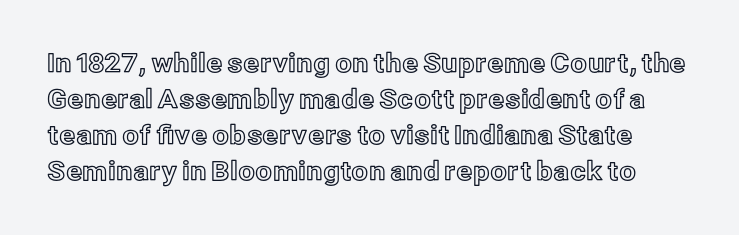
{"italic": "no", "underline": "no", "line_spacing": "normal", "line_spacing_ratio": 1.39, "letter_spacing": "normal", "letter_spacing_em": 0.0, "glyph_px": 26}
